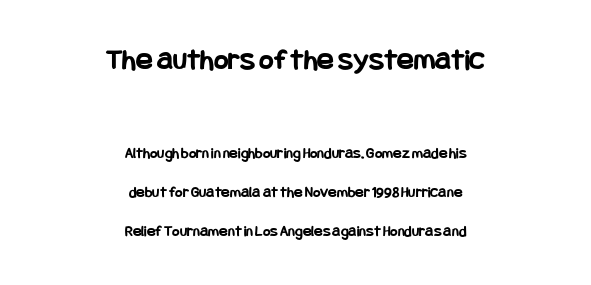
{"serif": "no", "italic": "no", "bold": "yes", "weight": "bold", "width": "condensed", "stroke_contrast": "low", "x_height": "large", "underline": "no", "align": "center", "line_spacing": "loose", "line_spacing_ratio": 2.45, "letter_spacing": "normal", "letter_spacing_em": 0.0, "larger_block": "first", "size_ratio": 1.94, "glyph_px": 31}
